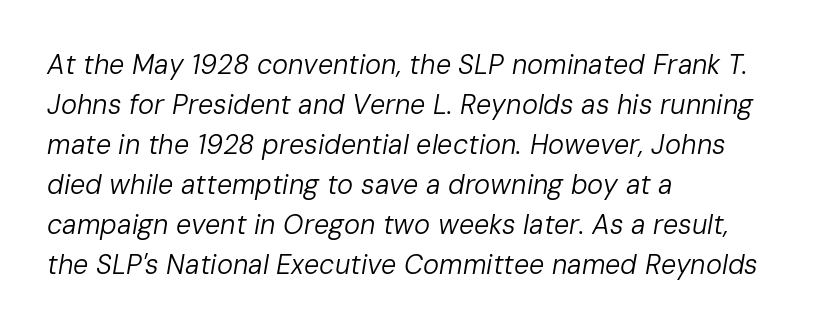
The image shows 27 px text type, italic (leaning right); set left-aligned, normal line spacing (1.48x), normal letter spacing, not underlined.
